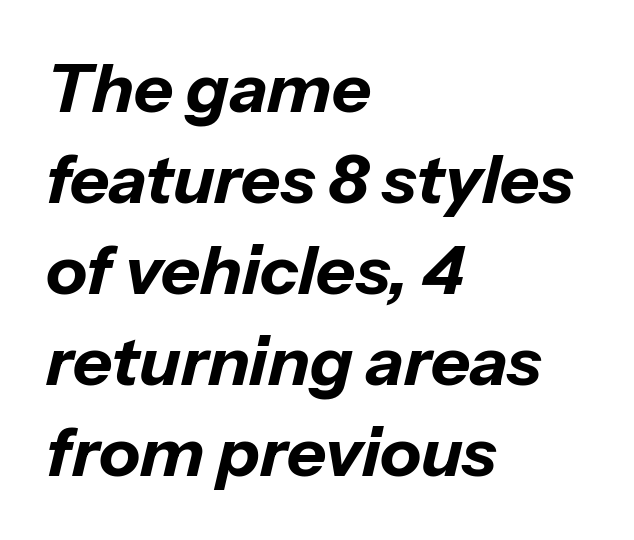
Q: Is the text bold? A: Yes.
Q: Is the text italic (slanted)? A: Yes, it leans right by about 13 degrees.
Q: Is the text underlined? A: No.
Q: How is the paragraph aligned? A: Left-aligned.
Q: Is the spacing between letters normal or unusually wide? A: Normal.
Q: Is the spacing between lines tight, normal or loose? A: Normal.
Q: Width (condensed, normal, or wide)? A: Normal.
Q: Stroke contrast? A: Low.
Q: x-height? A: Medium.
Q: Monospaced? A: No.
